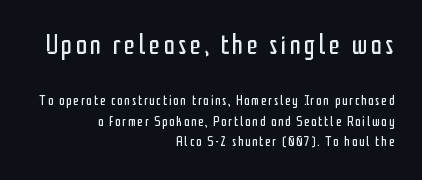
The image shows 28 px regular-weight, condensed sans-serif type, upright; set right-aligned, normal line spacing (1.48x), not underlined; the first (top) block is 2.0x larger; low stroke contrast and a medium x-height.
